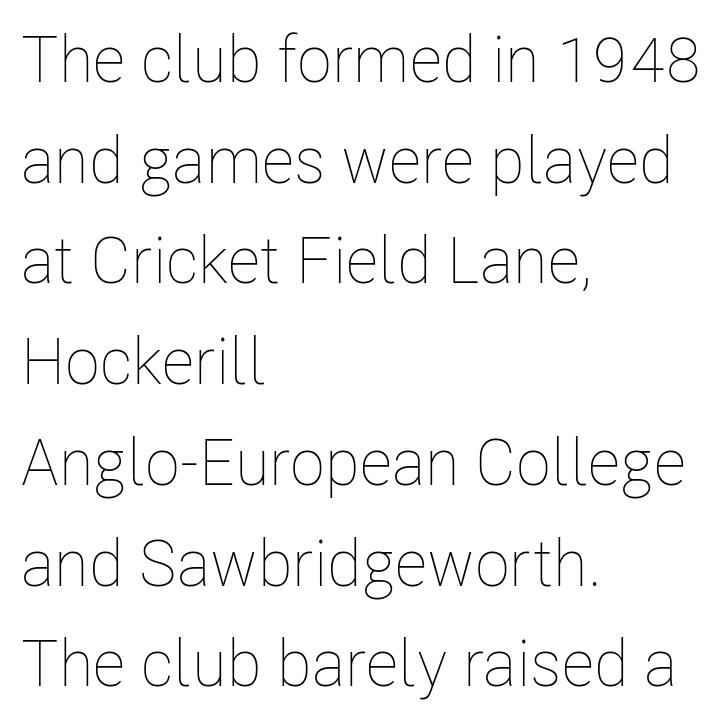
Q: Is the text bold? A: No.
Q: Is the text italic (slanted)? A: No, it is upright.
Q: Is the text underlined? A: No.
Q: How is the paragraph aligned? A: Left-aligned.
Q: Is the spacing between letters normal or unusually wide? A: Normal.
Q: Is the spacing between lines tight, normal or loose? A: Normal.
Q: Width (condensed, normal, or wide)? A: Condensed.
Q: Stroke contrast? A: Low.
Q: x-height? A: Medium.
Q: Monospaced? A: No.
